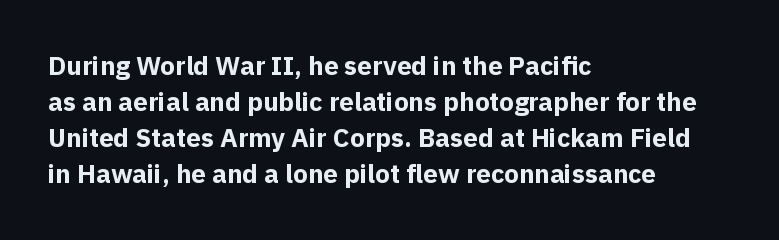
{"italic": "no", "bold": "yes", "underline": "no", "align": "left", "line_spacing": "normal", "line_spacing_ratio": 1.39, "letter_spacing": "normal", "letter_spacing_em": 0.0, "glyph_px": 26}
